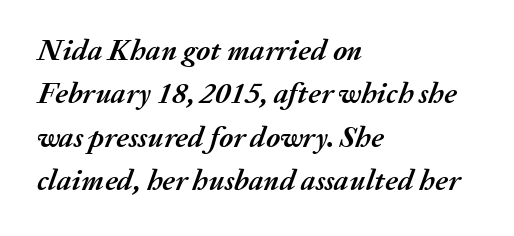
{"italic": "yes", "lean": "right", "slant_degrees": 20, "bold": "yes", "weight": "semibold", "width": "normal", "stroke_contrast": "medium", "x_height": "medium", "monospaced": "no", "underline": "no", "align": "left", "line_spacing": "normal", "line_spacing_ratio": 1.45, "letter_spacing": "normal", "letter_spacing_em": 0.0, "glyph_px": 30}
